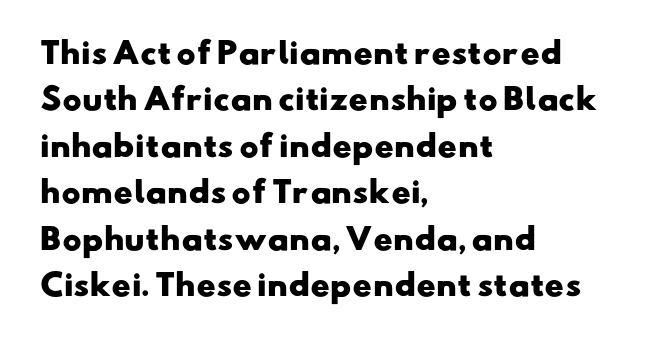
Q: Is the text bold? A: Yes.
Q: Is the typeface a serif or a sans-serif typeface? A: Sans-serif.
Q: Is the text underlined? A: No.
Q: How is the paragraph aligned? A: Left-aligned.
Q: Is the spacing between letters normal or unusually wide? A: Normal.
Q: Is the spacing between lines tight, normal or loose? A: Normal.
Q: Width (condensed, normal, or wide)? A: Wide.
Q: Stroke contrast? A: Low.
Q: x-height? A: Small.
Q: Monospaced? A: No.
